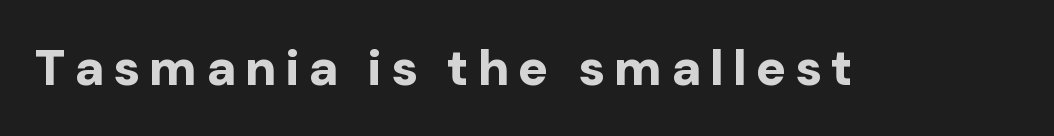
Q: Is the text bold? A: Yes.
Q: Is the text italic (slanted)? A: No, it is upright.
Q: Is the typeface a serif or a sans-serif typeface? A: Sans-serif.
Q: Is the text underlined? A: No.
Q: Width (condensed, normal, or wide)? A: Normal.
Q: Stroke contrast? A: Low.
Q: x-height? A: Medium.
Q: Monospaced? A: No.
